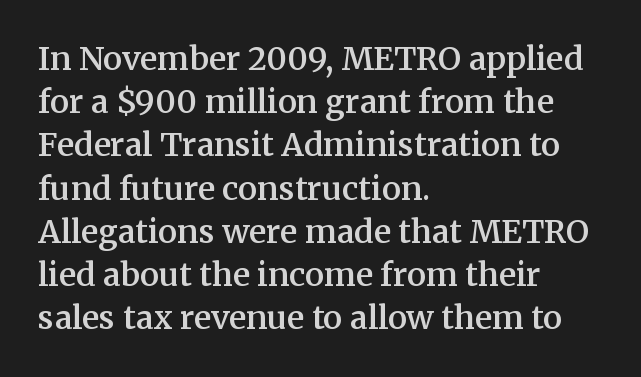
The image shows 32 px semibold serif type, upright; set left-aligned, normal line spacing (1.35x), normal letter spacing, not underlined; medium stroke contrast and a medium x-height.
